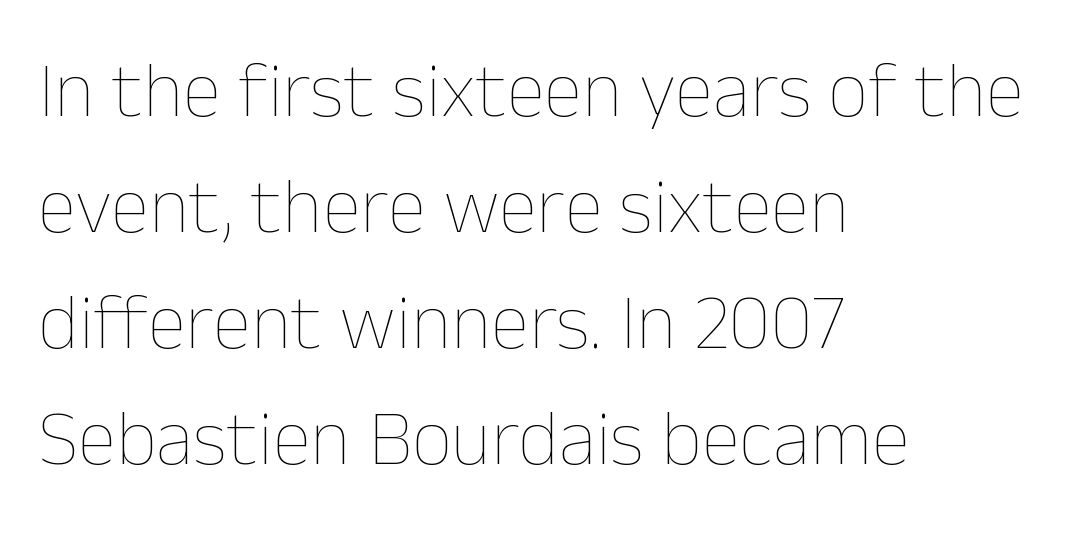
{"italic": "no", "bold": "no", "weight": "thin", "width": "normal", "stroke_contrast": "low", "x_height": "medium", "monospaced": "no", "underline": "no", "align": "left", "line_spacing": "normal", "line_spacing_ratio": 1.47, "letter_spacing": "normal", "letter_spacing_em": 0.0, "glyph_px": 79}
